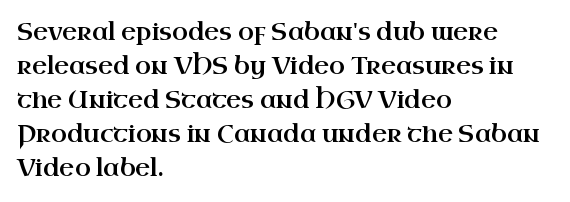
Q: Is the text italic (slanted)? A: No, it is upright.
Q: Is the text underlined? A: No.
Q: How is the paragraph aligned? A: Left-aligned.
Q: Is the spacing between letters normal or unusually wide? A: Normal.
Q: Is the spacing between lines tight, normal or loose? A: Normal.
